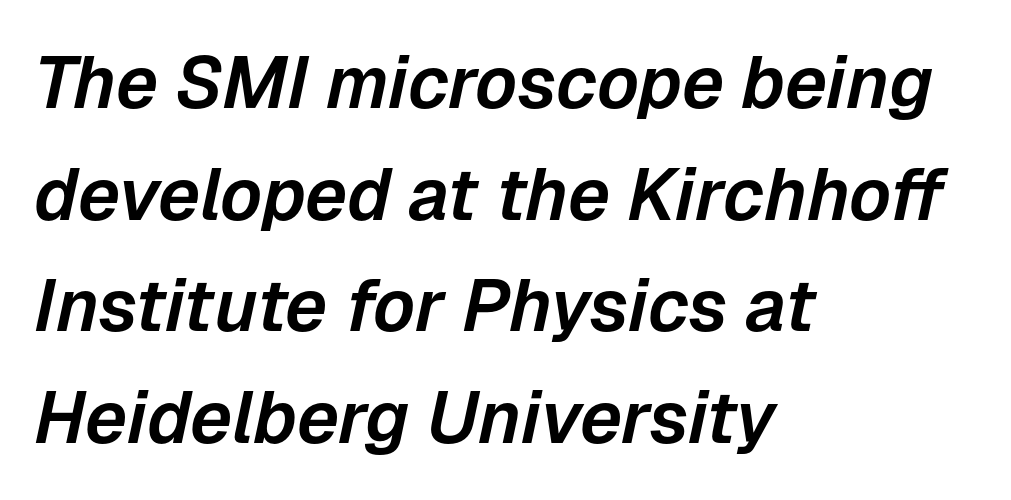
The rows are spaced the way most documents space them. Underlining? Definitely not there. One-word summary of the alignment: left. In terms of posture, this sample is oblique. Think of a printed novel: that variable character pitch is what you see here.
